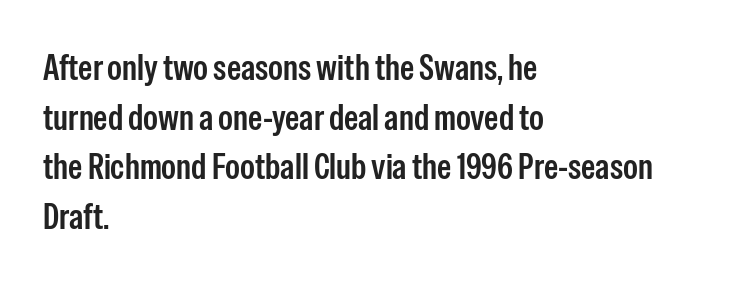
The image shows 36 px condensed sans-serif type, upright; set left-aligned, normal line spacing (1.38x), normal letter spacing, not underlined; low stroke contrast and a medium x-height.
